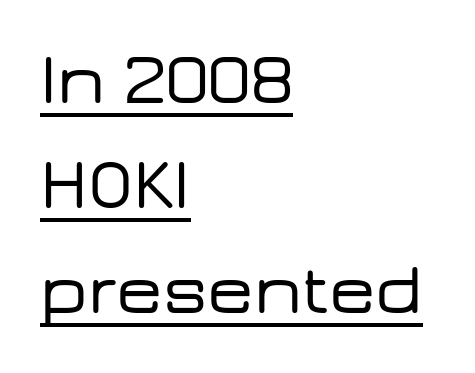
Q: Is the text italic (slanted)? A: No, it is upright.
Q: Is the typeface a serif or a sans-serif typeface? A: Sans-serif.
Q: Is the text underlined? A: Yes.
Q: How is the paragraph aligned? A: Left-aligned.
Q: Is the spacing between letters normal or unusually wide? A: Normal.
Q: Is the spacing between lines tight, normal or loose? A: Normal.
Q: Width (condensed, normal, or wide)? A: Wide.
Q: Stroke contrast? A: Low.
Q: x-height? A: Medium.
Q: Monospaced? A: No.
